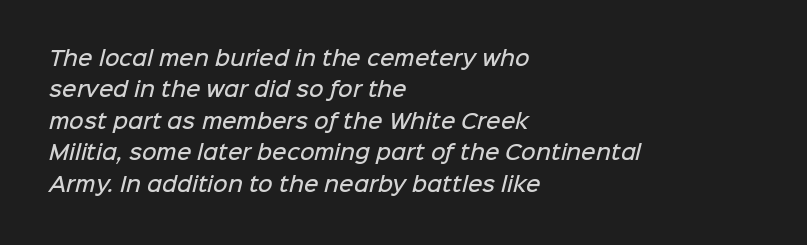
Q: Is the text bold? A: Semi-bold.
Q: Is the text underlined? A: No.
Q: How is the paragraph aligned? A: Left-aligned.
Q: Is the spacing between letters normal or unusually wide? A: Normal.
Q: Is the spacing between lines tight, normal or loose? A: Normal.
